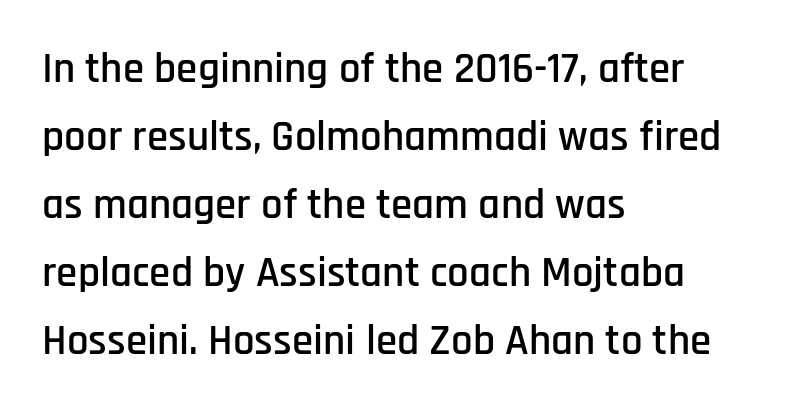
The image shows 43 px condensed sans-serif type, upright; set left-aligned, normal line spacing (1.58x), normal letter spacing, not underlined; low stroke contrast and a large x-height.
